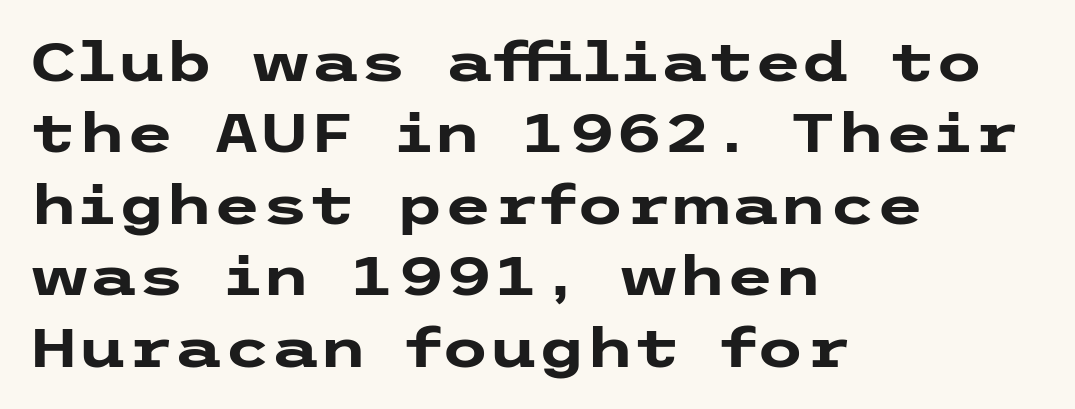
The image shows 55 px heavy, wide sans-serif type, upright; set left-aligned, normal line spacing (1.3x), normal letter spacing, not underlined; low stroke contrast and a medium x-height.
